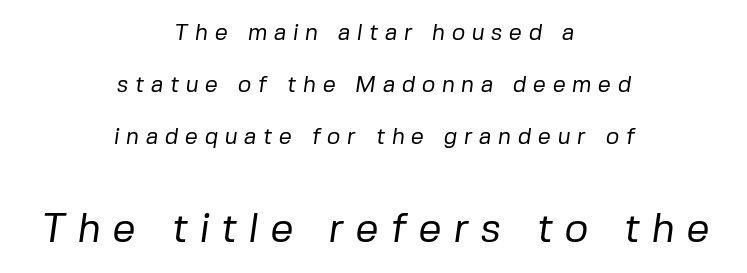
{"serif": "no", "bold": "no", "weight": "regular", "width": "normal", "stroke_contrast": "low", "x_height": "medium", "monospaced": "no", "underline": "no", "align": "center", "line_spacing": "loose", "line_spacing_ratio": 2.26, "letter_spacing": "wide", "letter_spacing_em": 0.28, "larger_block": "second", "size_ratio": 1.78, "glyph_px": 41}
